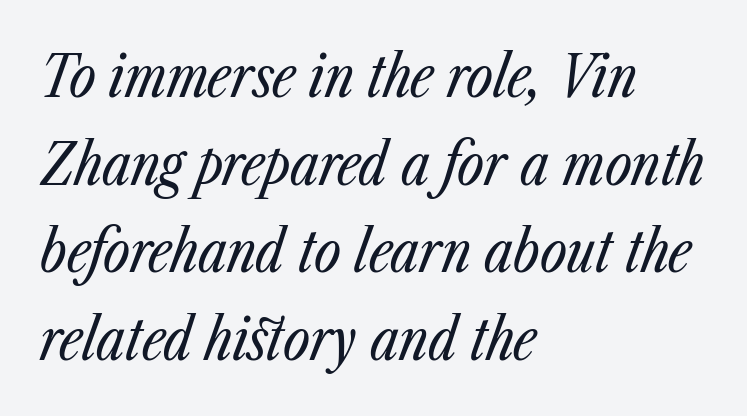
The image shows 58 px regular-weight, condensed type, italic (leaning right); set left-aligned, normal line spacing (1.51x), normal letter spacing, not underlined; low stroke contrast and a medium x-height.
